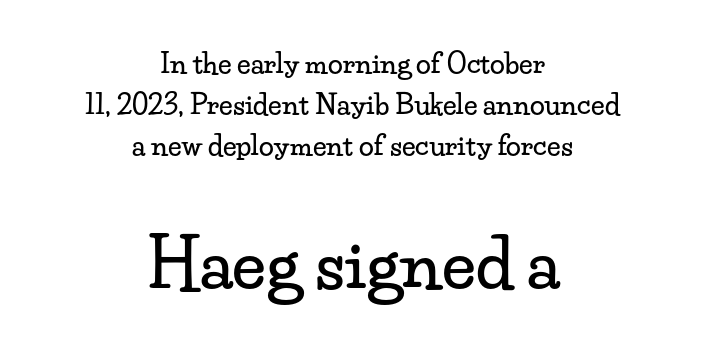
{"serif": "yes", "italic": "no", "width": "wide", "stroke_contrast": "low", "x_height": "small", "monospaced": "no", "underline": "no", "align": "center", "line_spacing": "normal", "line_spacing_ratio": 1.51, "letter_spacing": "normal", "letter_spacing_em": 0.0, "larger_block": "second", "size_ratio": 2.48, "glyph_px": 67}
